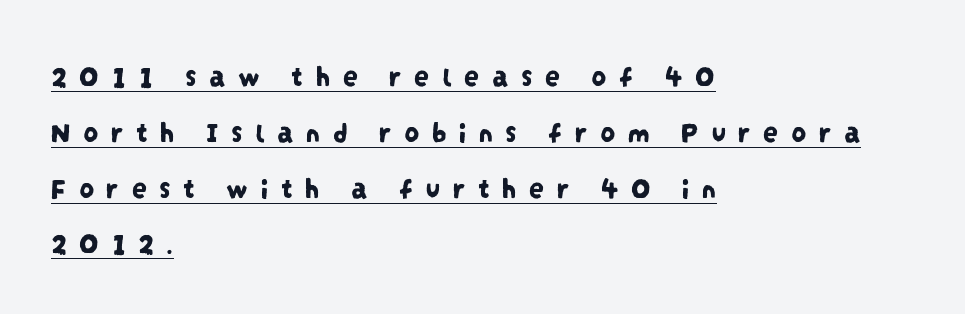
The letters are spread apart with noticeably loose tracking. A rule runs beneath these lines of type. Letterform terminals end flat and unadorned throughout the passage. Proportional: the letters do not fall into vertical columns. A classic flush-left, rag-right setting is used for this passage.
